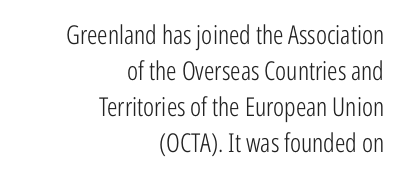
{"italic": "no", "bold": "no", "underline": "no", "align": "right", "line_spacing": "normal", "line_spacing_ratio": 1.38, "letter_spacing": "normal", "letter_spacing_em": 0.0, "glyph_px": 26}
